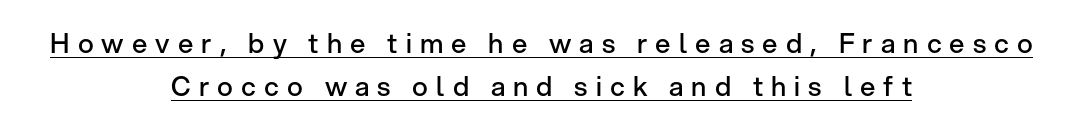
Q: Is the text bold? A: Semi-bold.
Q: Is the text italic (slanted)? A: No, it is upright.
Q: Is the text underlined? A: Yes.
Q: How is the paragraph aligned? A: Centered.
Q: Is the spacing between letters normal or unusually wide? A: Unusually wide.
Q: Is the spacing between lines tight, normal or loose? A: Normal.
